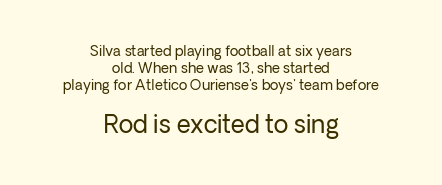
The image shows 24 px text type, upright; set centered, line spacing 1.22x, normal letter spacing, not underlined; the second (bottom) block is 1.71x larger.
